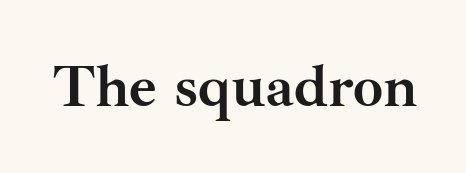
Q: Is the text bold? A: Yes.
Q: Is the text italic (slanted)? A: No, it is upright.
Q: Is the typeface a serif or a sans-serif typeface? A: Serif.
Q: Is the text underlined? A: No.
Q: Is the spacing between letters normal or unusually wide? A: Normal.
Q: Width (condensed, normal, or wide)? A: Normal.
Q: Stroke contrast? A: Medium.
Q: x-height? A: Small.
Q: Monospaced? A: No.
